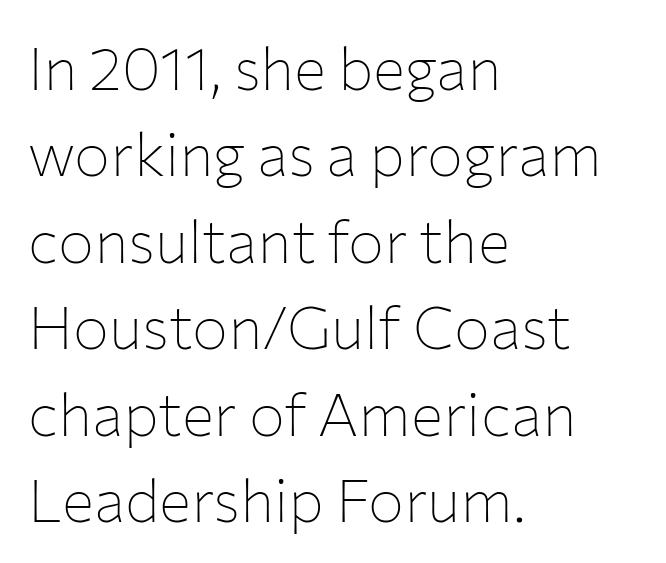
{"serif": "no", "italic": "no", "bold": "no", "weight": "thin", "width": "normal", "stroke_contrast": "low", "x_height": "medium", "monospaced": "no", "underline": "no", "align": "left", "line_spacing": "normal", "line_spacing_ratio": 1.44, "letter_spacing": "normal", "letter_spacing_em": 0.0, "glyph_px": 60}
